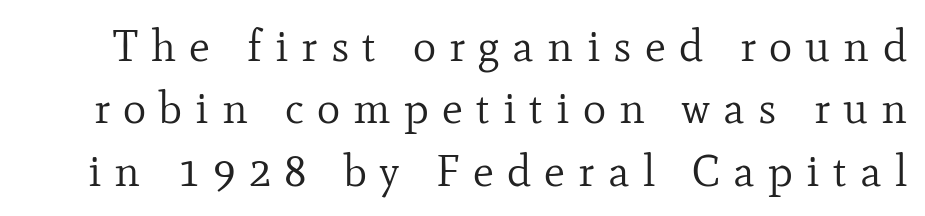
Is there much room between lines? A standard amount, neither cramped nor airy. Posture: straight, roman, zero tilt. Honestly, there is no underline to notice here at all. No letter is thick-stroked: the sample isn't bold. Unlike a clean sans, this face finishes its strokes with serifs. Between one letter and the next there's a generous, obvious gap.
